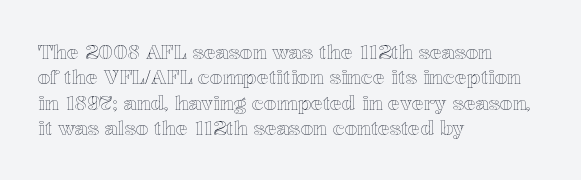
{"italic": "no", "underline": "no", "align": "left", "line_spacing": "normal", "line_spacing_ratio": 1.27, "letter_spacing": "normal", "letter_spacing_em": 0.0, "glyph_px": 20}
